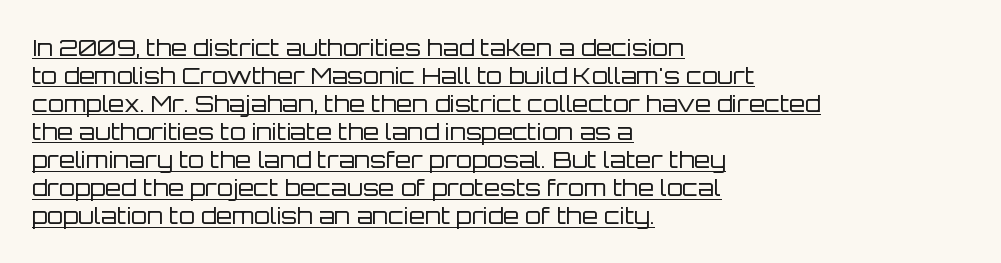
The image shows 23 px text type, upright; set left-aligned, line spacing 1.22x, normal letter spacing, underlined.
